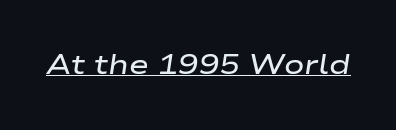
As a designer I'd log this as weight 600, semibold. Inter-character spacing is left at the font's built-in metrics. The string is rendered with underlining switched on. Italic? Definitely — the glyphs are oblique.
